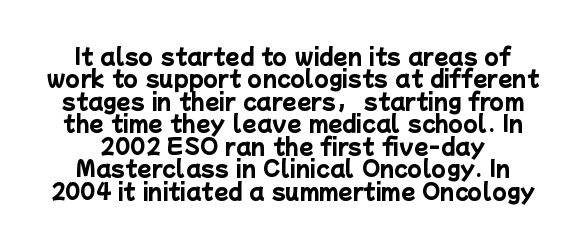
{"bold": "yes", "underline": "no", "line_spacing": "tight", "line_spacing_ratio": 1.07, "letter_spacing": "normal", "letter_spacing_em": 0.0, "glyph_px": 21}
